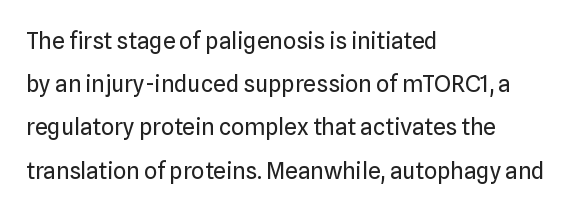
The image shows 23 px text type, upright; set left-aligned, line spacing 1.88x, normal letter spacing, not underlined.
